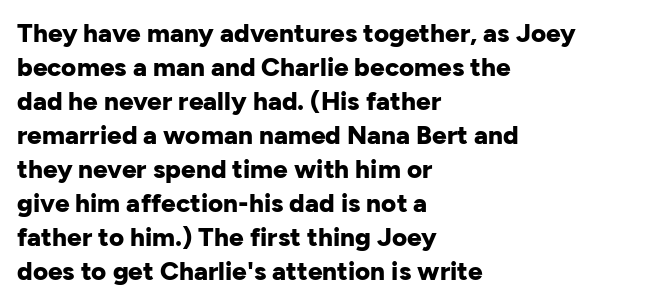
The image shows 26 px bold type, upright; set left-aligned, normal line spacing (1.31x), normal letter spacing, not underlined.
